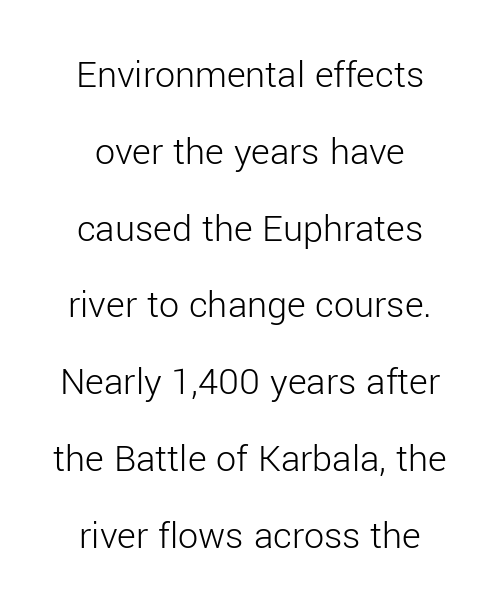
The image shows 40 px light sans-serif type, upright; set centered, loose line spacing (1.92x), normal letter spacing, not underlined; low stroke contrast and a medium x-height.
